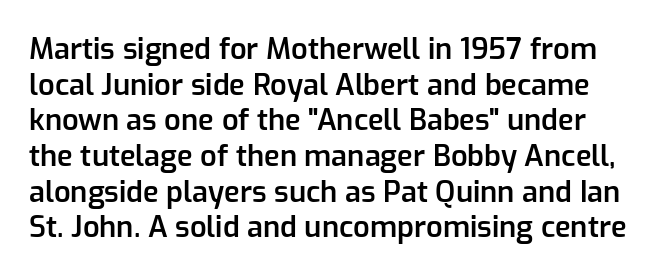
The image shows 29 px semibold sans-serif type, upright; set line spacing 1.23x, normal letter spacing, not underlined; low stroke contrast and a medium x-height.
